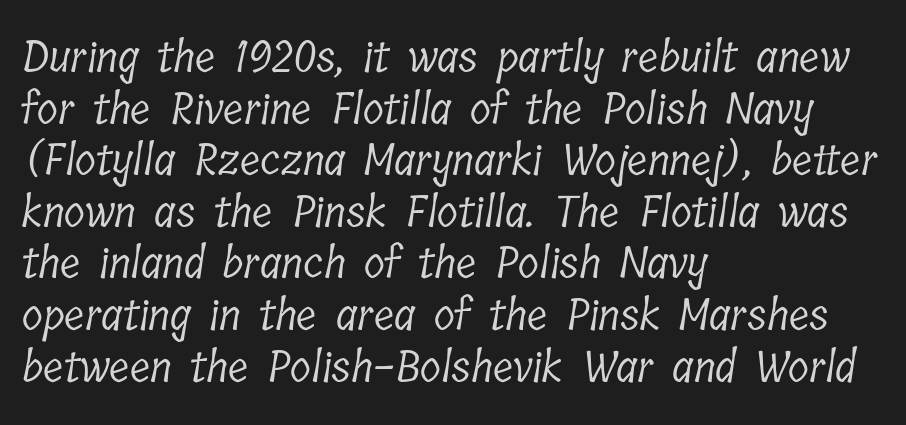
The glyphs are unaccompanied by any horizontal stroke below them. Nobody touched the tracking dial on this one. Stem width sits at or under what a default text font uses. Here the designer chose a conventional face with non-uniform glyph widths. Is this a sans? No — the strokes have serifs.
